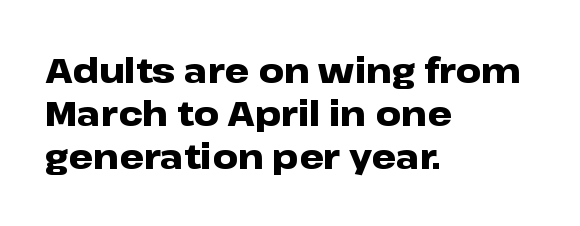
{"serif": "no", "italic": "no", "bold": "yes", "weight": "heavy", "width": "wide", "stroke_contrast": "low", "x_height": "medium", "monospaced": "no", "underline": "no", "align": "left", "line_spacing_ratio": 1.23, "letter_spacing": "normal", "letter_spacing_em": 0.0, "glyph_px": 35}
